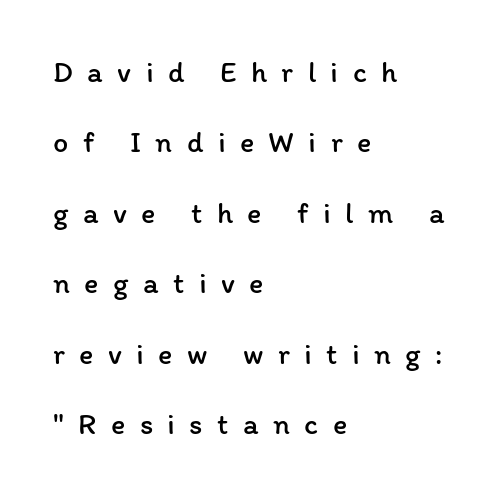
Q: Is the text bold? A: No.
Q: Is the text italic (slanted)? A: No, it is upright.
Q: Is the text underlined? A: No.
Q: How is the paragraph aligned? A: Left-aligned.
Q: Is the spacing between letters normal or unusually wide? A: Unusually wide.
Q: Is the spacing between lines tight, normal or loose? A: Loose.
Q: Width (condensed, normal, or wide)? A: Normal.
Q: Stroke contrast? A: Low.
Q: x-height? A: Medium.
Q: Monospaced? A: No.
